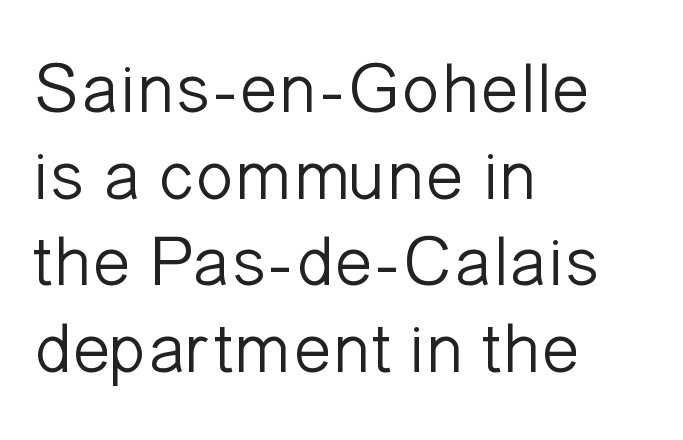
{"serif": "no", "italic": "no", "bold": "no", "weight": "light", "width": "normal", "stroke_contrast": "low", "x_height": "medium", "monospaced": "no", "underline": "no", "align": "left", "line_spacing_ratio": 1.22, "letter_spacing": "normal", "letter_spacing_em": 0.0, "glyph_px": 71}
